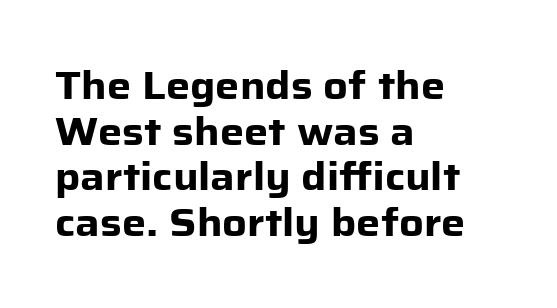
Underlining? Definitely not there. The face used here is rendered with its standard letterfit. You'd pick this weight for a headline — it's a proper bold. Ascenders rise straight up at ninety degrees. The setting favours the left margin, as ordinary paragraphs usually do. Type style note: lacks serifs.
